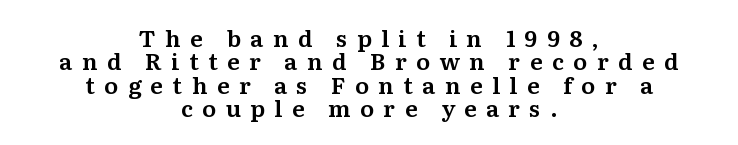
The passage shown is not underscored anywhere. Quick note: not italic, upright. Here the glyphs are tracked loosely, breaking word shapes into spaced letters. Quick note: interline space is minimal. Casual observation: everything's sitting right in the middle.
